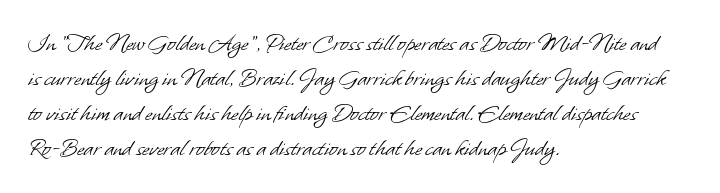
The image shows 25 px text type; set left-aligned, normal line spacing (1.4x), normal letter spacing, not underlined.
